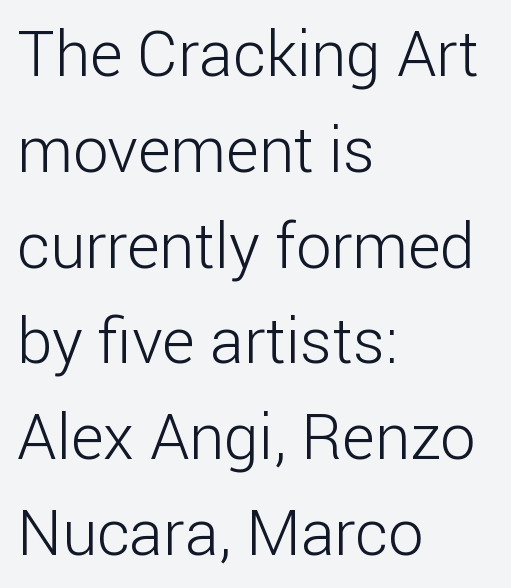
Q: Is the text bold? A: No.
Q: Is the text italic (slanted)? A: No, it is upright.
Q: Is the typeface a serif or a sans-serif typeface? A: Sans-serif.
Q: Is the text underlined? A: No.
Q: How is the paragraph aligned? A: Left-aligned.
Q: Is the spacing between letters normal or unusually wide? A: Normal.
Q: Is the spacing between lines tight, normal or loose? A: Normal.
Q: Width (condensed, normal, or wide)? A: Normal.
Q: Stroke contrast? A: Low.
Q: x-height? A: Medium.
Q: Monospaced? A: No.
